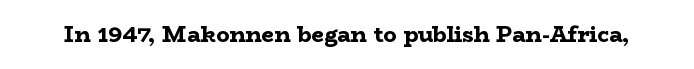
Short note: letters normally spaced. Words float on clear page, feet unadorned. The letters stand upright; this is a roman face. Heavy, bold letterforms.
